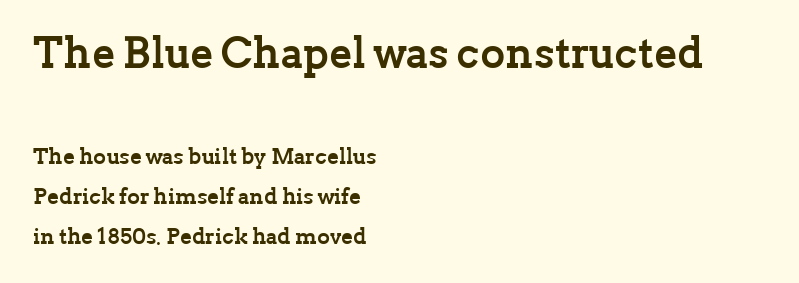
Q: Is the text bold? A: Yes.
Q: Is the text italic (slanted)? A: No, it is upright.
Q: Is the typeface a serif or a sans-serif typeface? A: Serif.
Q: Is the text underlined? A: No.
Q: How is the paragraph aligned? A: Left-aligned.
Q: Is the spacing between letters normal or unusually wide? A: Normal.
Q: Which block of text is set in a larger size, the first (top) or the second (bottom)? A: The first (top) one.
Q: Width (condensed, normal, or wide)? A: Normal.
Q: Stroke contrast? A: Low.
Q: x-height? A: Medium.
Q: Monospaced? A: No.
